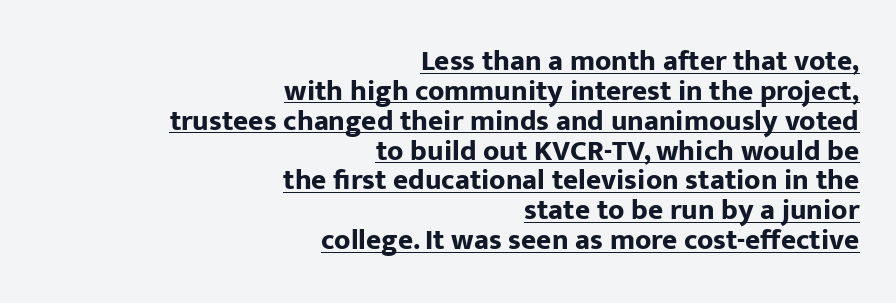
The image shows 29 px bold sans-serif type, upright; set right-aligned, tight line spacing (1.03x), normal letter spacing, underlined; low stroke contrast and a medium x-height.
